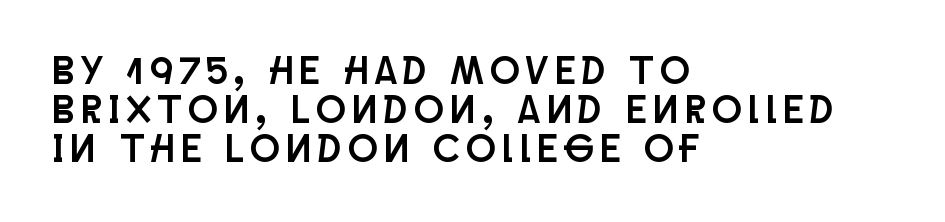
Q: Is the text italic (slanted)? A: No, it is upright.
Q: Is the typeface a serif or a sans-serif typeface? A: Sans-serif.
Q: Is the text underlined? A: No.
Q: How is the paragraph aligned? A: Left-aligned.
Q: Is the spacing between lines tight, normal or loose? A: Tight.
Q: Width (condensed, normal, or wide)? A: Condensed.
Q: Stroke contrast? A: Low.
Q: x-height? A: Large.
Q: Monospaced? A: No.
